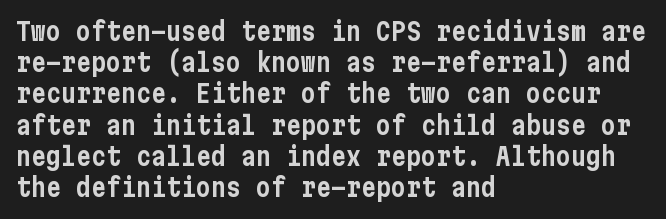
The image shows 25 px text type, upright; set left-aligned, normal line spacing (1.25x), normal letter spacing, not underlined.
